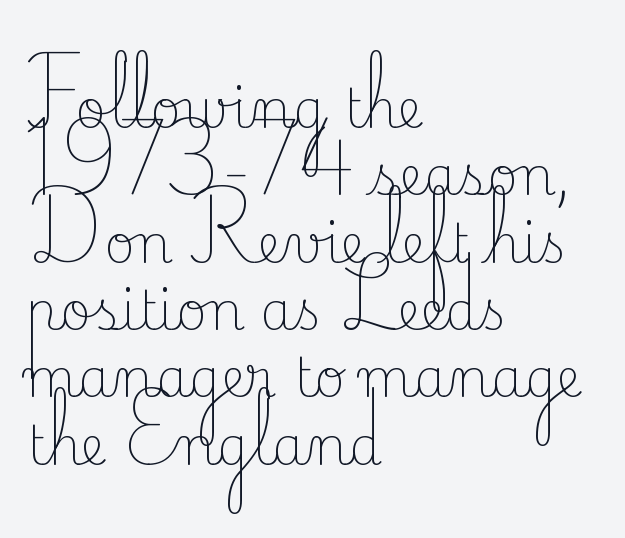
The image shows 53 px light serif type, upright; set left-aligned, normal line spacing (1.27x), normal letter spacing, not underlined; low stroke contrast and a small x-height.
